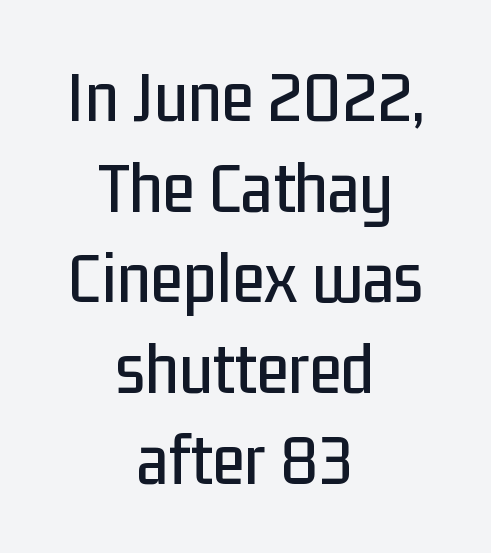
{"serif": "no", "italic": "no", "width": "condensed", "stroke_contrast": "low", "x_height": "medium", "monospaced": "no", "underline": "no", "align": "center", "line_spacing_ratio": 1.21, "letter_spacing": "normal", "letter_spacing_em": 0.0, "glyph_px": 75}
